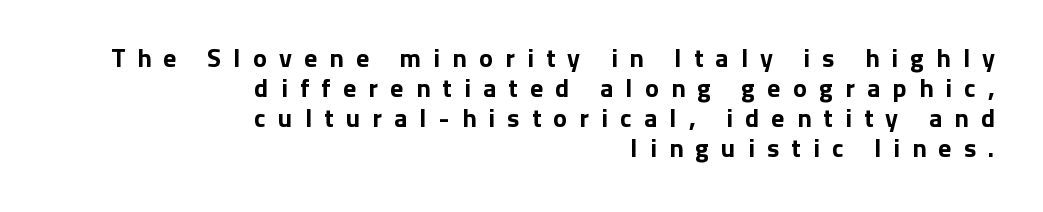
The image shows 26 px bold type, upright; set right-aligned, tight line spacing (1.15x), unusually wide letter spacing (+0.47 em), not underlined.
